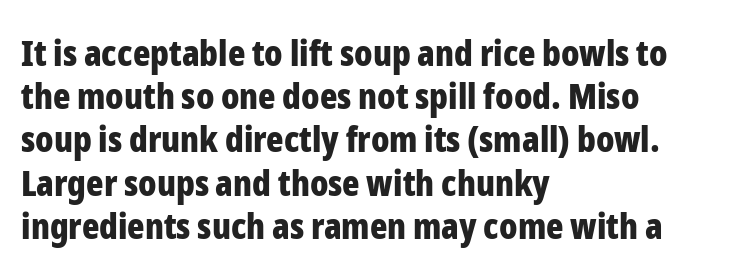
Q: Is the text bold? A: Yes.
Q: Is the text italic (slanted)? A: No, it is upright.
Q: Is the typeface a serif or a sans-serif typeface? A: Sans-serif.
Q: Is the text underlined? A: No.
Q: How is the paragraph aligned? A: Left-aligned.
Q: Is the spacing between letters normal or unusually wide? A: Normal.
Q: Width (condensed, normal, or wide)? A: Condensed.
Q: Stroke contrast? A: Low.
Q: x-height? A: Medium.
Q: Monospaced? A: No.
